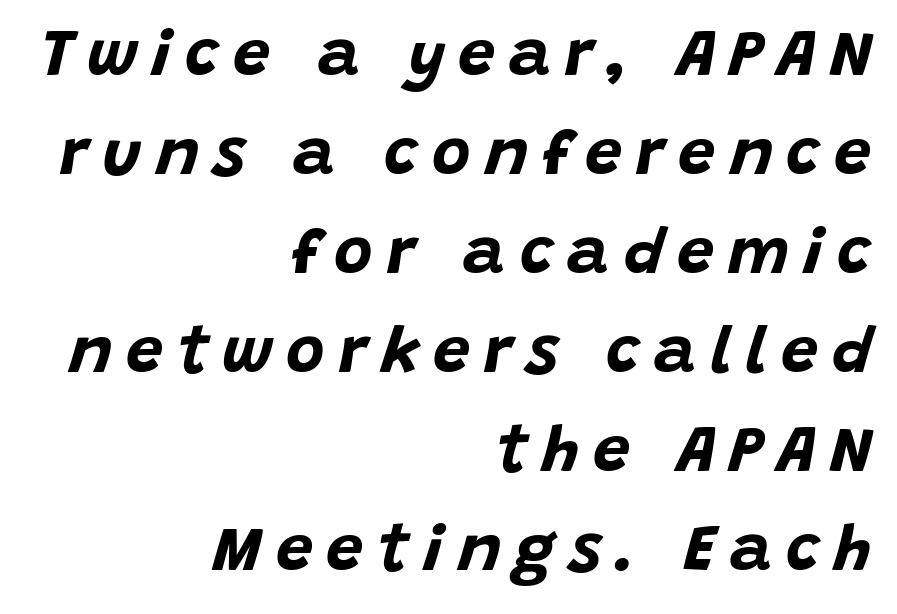
Q: Is the text bold? A: Yes.
Q: Is the text italic (slanted)? A: Yes, it leans right by about 15 degrees.
Q: Is the text underlined? A: No.
Q: How is the paragraph aligned? A: Right-aligned.
Q: Is the spacing between letters normal or unusually wide? A: Unusually wide.
Q: Is the spacing between lines tight, normal or loose? A: Normal.
Q: Width (condensed, normal, or wide)? A: Normal.
Q: Stroke contrast? A: Low.
Q: x-height? A: Large.
Q: Monospaced? A: No.
